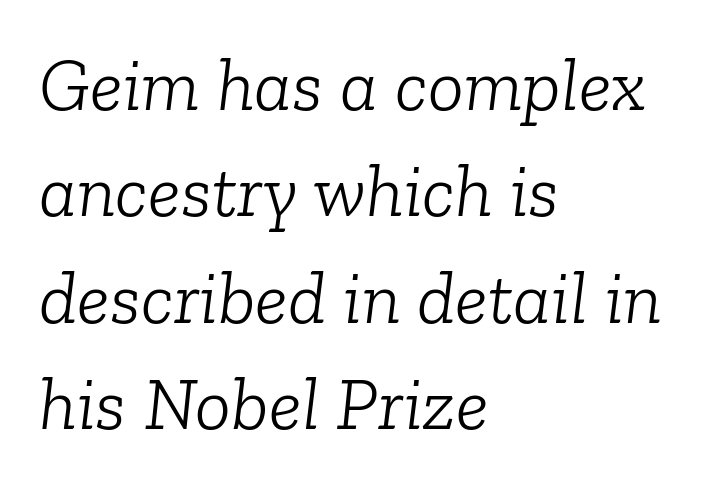
Q: Is the text bold? A: No.
Q: Is the text italic (slanted)? A: Yes, it leans right by about 6 degrees.
Q: Is the typeface a serif or a sans-serif typeface? A: Serif.
Q: Is the text underlined? A: No.
Q: How is the paragraph aligned? A: Left-aligned.
Q: Is the spacing between letters normal or unusually wide? A: Normal.
Q: Is the spacing between lines tight, normal or loose? A: Normal.
Q: Width (condensed, normal, or wide)? A: Normal.
Q: Stroke contrast? A: Low.
Q: x-height? A: Medium.
Q: Monospaced? A: No.
